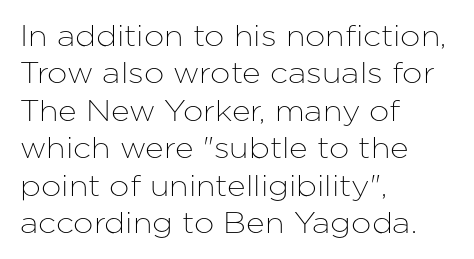
Q: Is the text italic (slanted)? A: No, it is upright.
Q: Is the typeface a serif or a sans-serif typeface? A: Sans-serif.
Q: Is the text underlined? A: No.
Q: How is the paragraph aligned? A: Left-aligned.
Q: Is the spacing between letters normal or unusually wide? A: Normal.
Q: Is the spacing between lines tight, normal or loose? A: Normal.
Q: Width (condensed, normal, or wide)? A: Normal.
Q: Stroke contrast? A: Low.
Q: x-height? A: Medium.
Q: Monospaced? A: No.
